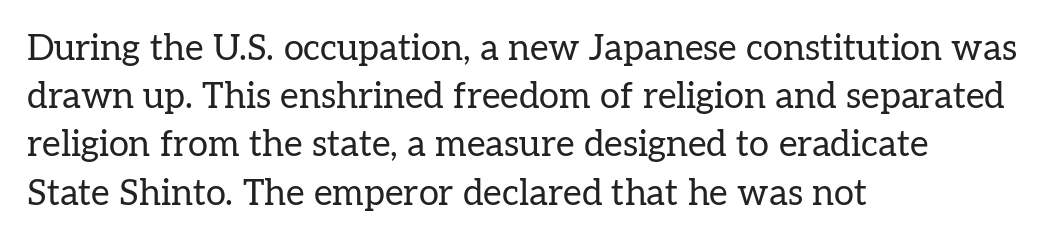
The passage shown is typed in a proportional face where columns would drift. Every character sits straight up, as roman type does. Stroke terminals: seriffed. No extra tracking has been applied to these lines. The setting favours the left margin, as ordinary paragraphs usually do.
